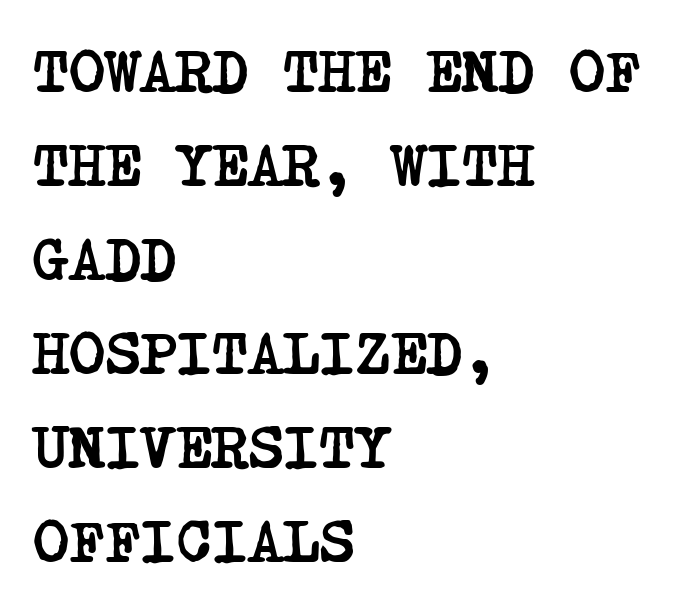
The image shows 61 px semibold, condensed serif type; set left-aligned, normal line spacing (1.54x), normal letter spacing, not underlined; low stroke contrast and a large x-height.
